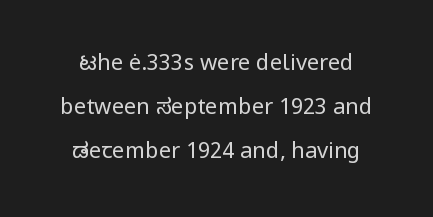
The image shows 22 px text type, upright; set loose line spacing (2.01x), normal letter spacing, not underlined.
